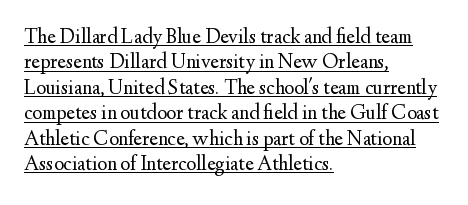
This is the regular roman posture of the typeface. Weight: in the light-to-regular range. Where is the straight margin? On the left. This is underlined copy, the kind a proofreader might mark for attention. The letters sit at their default tracking, neither squeezed nor spread.
